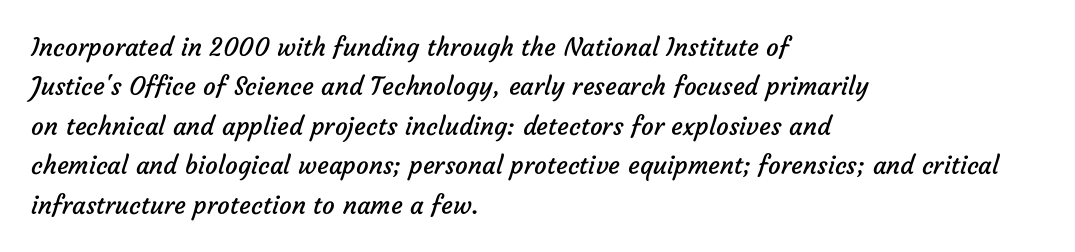
Q: Is the text bold? A: No.
Q: Is the text underlined? A: No.
Q: How is the paragraph aligned? A: Left-aligned.
Q: Is the spacing between letters normal or unusually wide? A: Normal.
Q: Is the spacing between lines tight, normal or loose? A: Normal.
